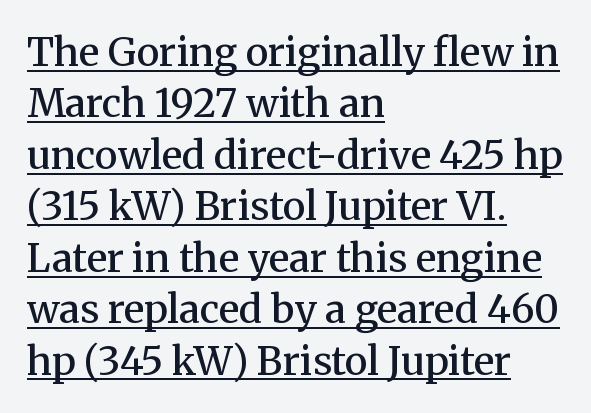
The image shows 39 px semibold serif type, upright; set left-aligned, normal line spacing (1.32x), normal letter spacing, underlined; medium stroke contrast and a medium x-height.
